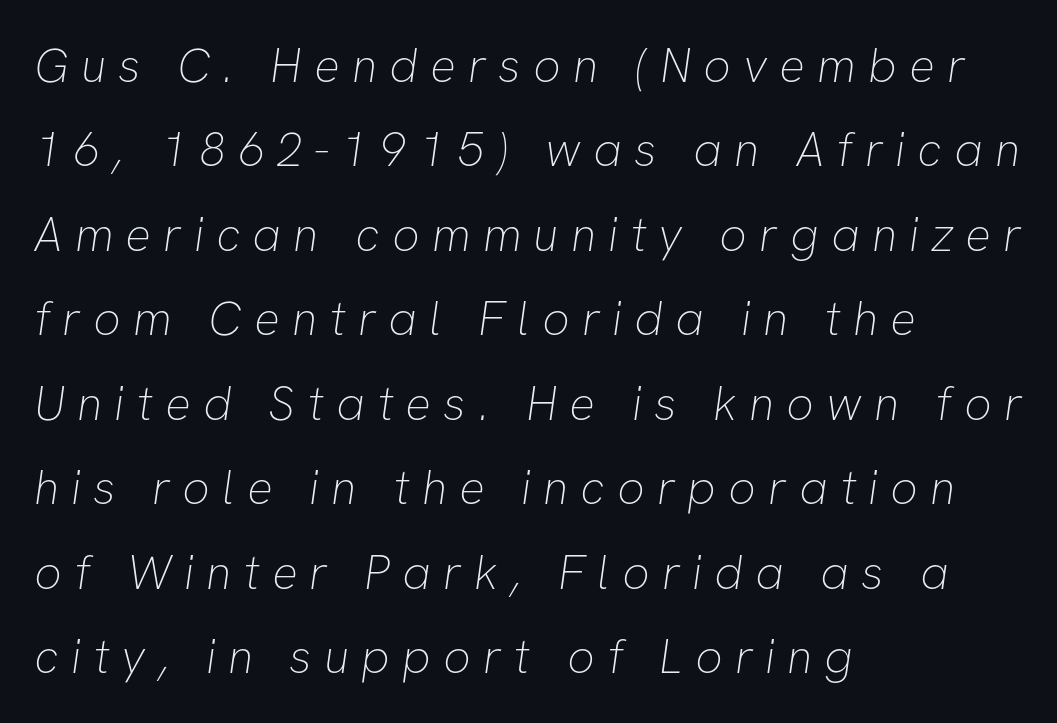
{"serif": "no", "bold": "no", "weight": "thin", "width": "normal", "stroke_contrast": "low", "x_height": "medium", "monospaced": "no", "underline": "no", "align": "left", "line_spacing_ratio": 1.76, "letter_spacing": "wide", "letter_spacing_em": 0.25, "glyph_px": 48}
